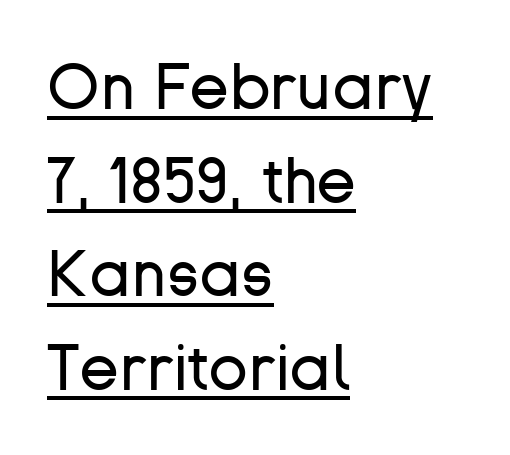
Q: Is the text bold? A: No.
Q: Is the text italic (slanted)? A: No, it is upright.
Q: Is the typeface a serif or a sans-serif typeface? A: Sans-serif.
Q: Is the text underlined? A: Yes.
Q: How is the paragraph aligned? A: Left-aligned.
Q: Is the spacing between letters normal or unusually wide? A: Normal.
Q: Is the spacing between lines tight, normal or loose? A: Normal.
Q: Width (condensed, normal, or wide)? A: Normal.
Q: Stroke contrast? A: Low.
Q: x-height? A: Medium.
Q: Monospaced? A: No.
